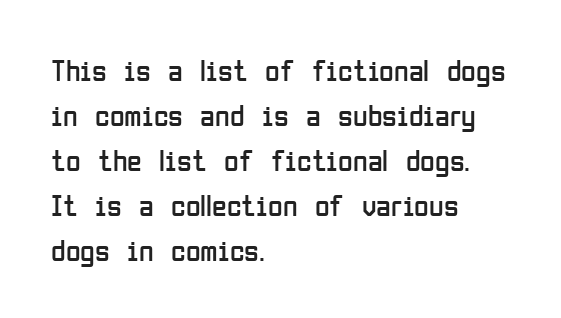
Anything drawn beneath the words? Only blank space. The font is comparable to plain body text, perhaps lighter. All the whitespace from short lines collects on the right. Does the lettering tilt? It doesn't — this is upright. The horizontal fit of the characters is conventional and even.
